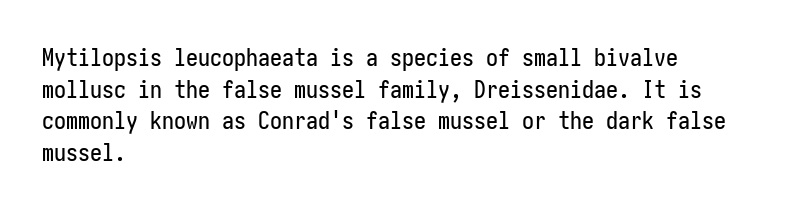
Q: Is the text italic (slanted)? A: No, it is upright.
Q: Is the text underlined? A: No.
Q: How is the paragraph aligned? A: Left-aligned.
Q: Is the spacing between letters normal or unusually wide? A: Normal.
Q: Is the spacing between lines tight, normal or loose? A: Normal.
